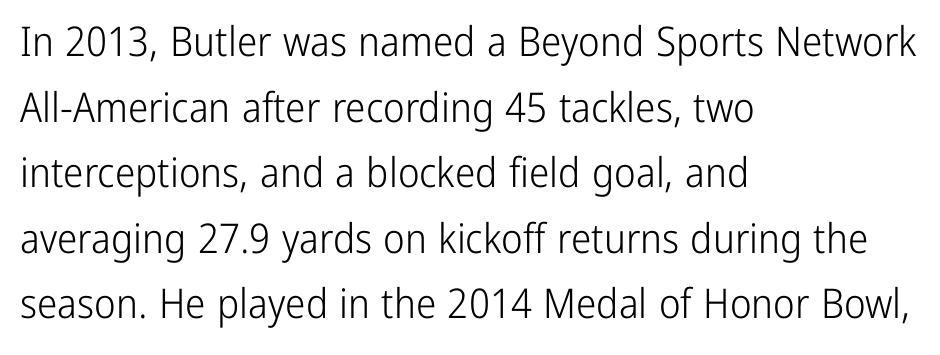
{"serif": "no", "italic": "no", "bold": "no", "weight": "light", "width": "condensed", "stroke_contrast": "low", "x_height": "medium", "monospaced": "no", "underline": "no", "align": "left", "line_spacing": "normal", "line_spacing_ratio": 1.6, "letter_spacing": "normal", "letter_spacing_em": 0.0, "glyph_px": 41}
